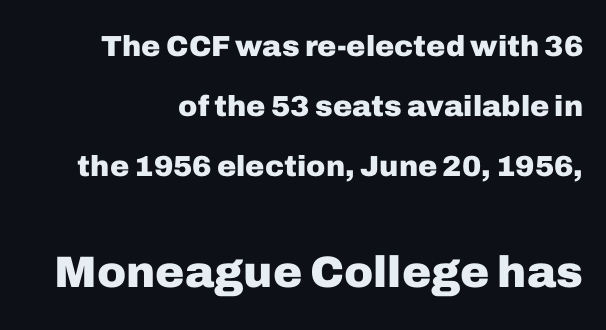
{"serif": "no", "italic": "no", "bold": "yes", "weight": "heavy", "width": "normal", "stroke_contrast": "low", "x_height": "medium", "monospaced": "no", "underline": "no", "align": "right", "line_spacing": "loose", "line_spacing_ratio": 2.07, "letter_spacing": "normal", "letter_spacing_em": 0.0, "larger_block": "second", "size_ratio": 1.52, "glyph_px": 44}
